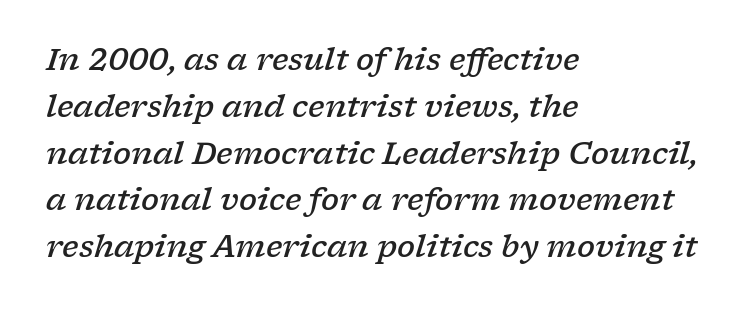
Q: Is the text bold? A: Semi-bold.
Q: Is the text italic (slanted)? A: Yes, it leans right by about 17 degrees.
Q: Is the typeface a serif or a sans-serif typeface? A: Serif.
Q: Is the text underlined? A: No.
Q: How is the paragraph aligned? A: Left-aligned.
Q: Is the spacing between letters normal or unusually wide? A: Normal.
Q: Is the spacing between lines tight, normal or loose? A: Normal.
Q: Width (condensed, normal, or wide)? A: Wide.
Q: Stroke contrast? A: Low.
Q: x-height? A: Medium.
Q: Monospaced? A: No.
